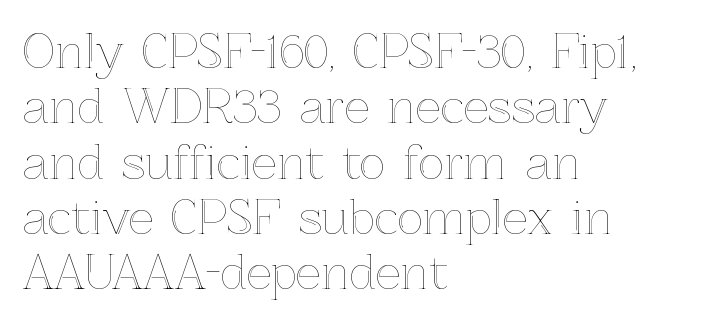
Q: Is the text italic (slanted)? A: No, it is upright.
Q: Is the text underlined? A: No.
Q: How is the paragraph aligned? A: Left-aligned.
Q: Is the spacing between letters normal or unusually wide? A: Normal.
Q: Width (condensed, normal, or wide)? A: Normal.
Q: x-height? A: Medium.
Q: Monospaced? A: No.
